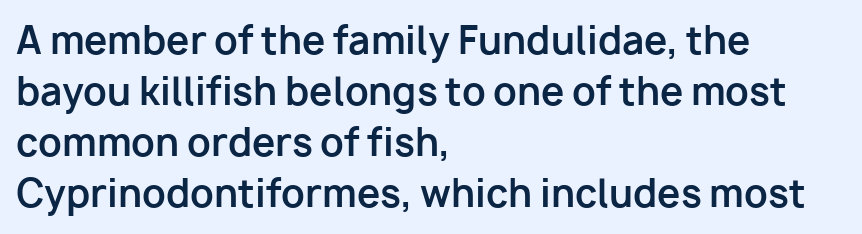
Alignment: flush left. Notice how thick the strokes are: this is what a full bold looks like. Think of a printed novel: that variable character pitch is what you see here. Regular leading. Vertical strokes here are truly vertical.
